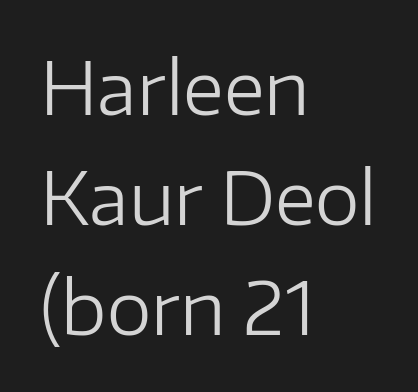
The image shows 72 px regular-weight sans-serif type, upright; set left-aligned, normal line spacing (1.53x), normal letter spacing, not underlined; low stroke contrast and a medium x-height.
